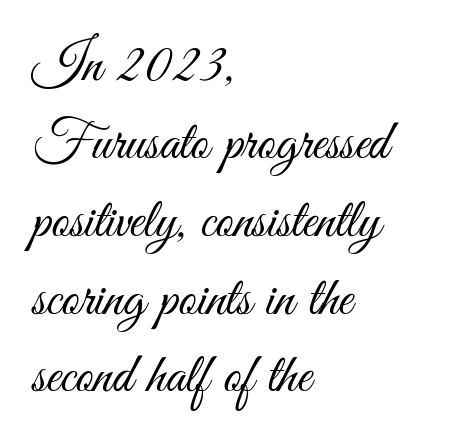
{"serif": "no", "bold": "no", "weight": "light", "width": "condensed", "stroke_contrast": "medium", "x_height": "small", "monospaced": "no", "underline": "no", "align": "left", "line_spacing": "normal", "line_spacing_ratio": 1.39, "letter_spacing": "normal", "letter_spacing_em": 0.0, "glyph_px": 56}
